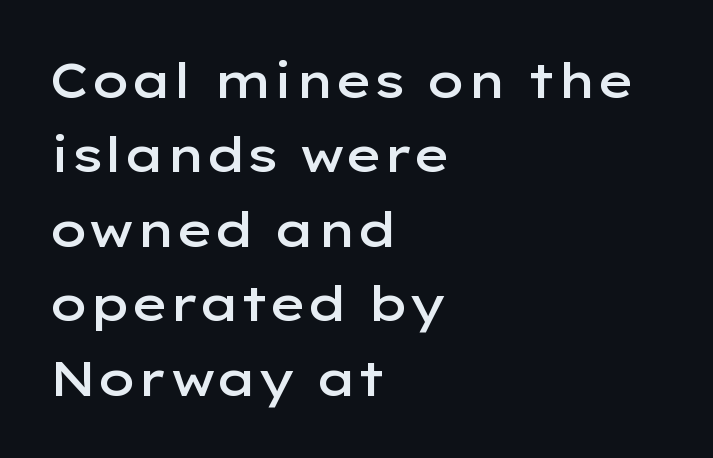
If you drew a line through each stem, it would be perfectly vertical. Regarding serifs, this sample does without them. Proportional: the letters do not fall into vertical columns. Honestly, the row spacing looks completely unremarkable. The horizontal fit of the characters is conventional and even.
